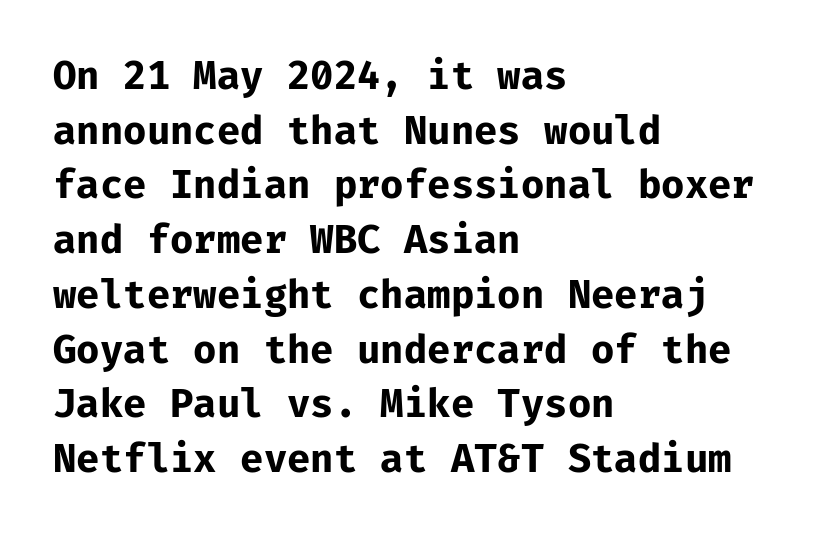
The image shows 38 px bold sans-serif type, upright, monospaced; set left-aligned, normal line spacing (1.44x), normal letter spacing, not underlined; low stroke contrast and a medium x-height.
